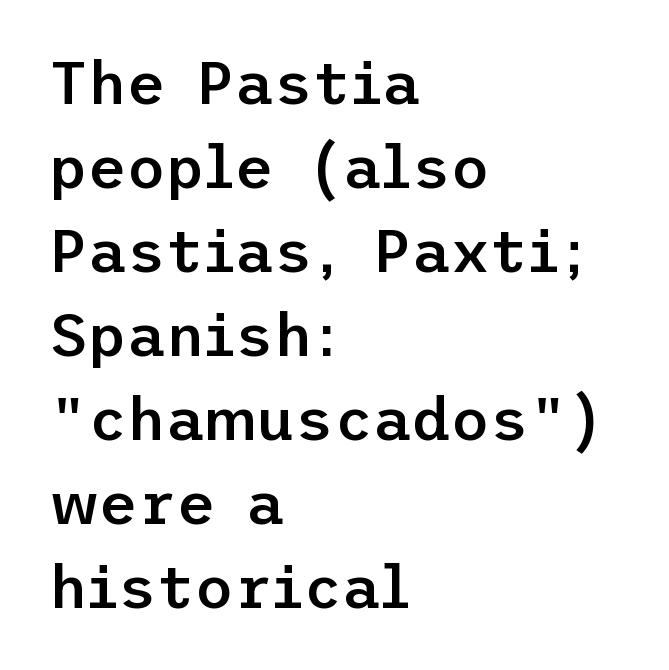
Q: Is the text bold? A: Semi-bold.
Q: Is the text italic (slanted)? A: No, it is upright.
Q: Is the typeface a serif or a sans-serif typeface? A: Sans-serif.
Q: Is the text underlined? A: No.
Q: How is the paragraph aligned? A: Left-aligned.
Q: Is the spacing between letters normal or unusually wide? A: Normal.
Q: Is the spacing between lines tight, normal or loose? A: Normal.
Q: Width (condensed, normal, or wide)? A: Normal.
Q: Stroke contrast? A: Low.
Q: x-height? A: Medium.
